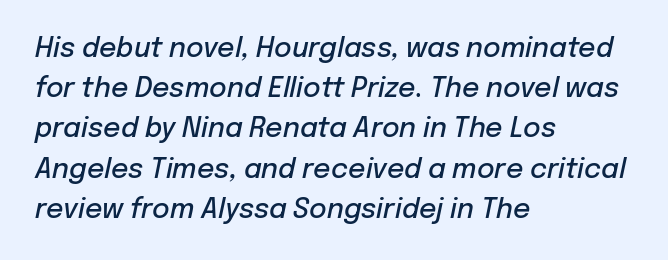
Q: Is the text bold? A: Semi-bold.
Q: Is the text italic (slanted)? A: Yes, it leans right by about 12 degrees.
Q: Is the text underlined? A: No.
Q: How is the paragraph aligned? A: Left-aligned.
Q: Is the spacing between letters normal or unusually wide? A: Normal.
Q: Is the spacing between lines tight, normal or loose? A: Normal.
